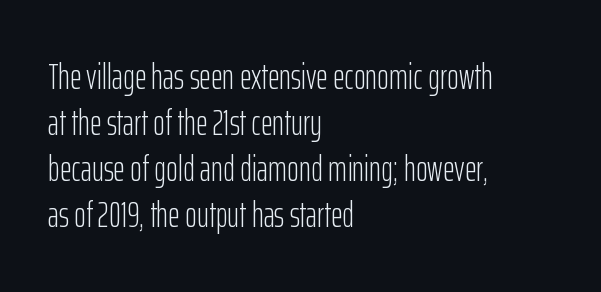
The face looks like a standard text weight, possibly lighter. Honestly, the row spacing looks completely unremarkable. Between one letter and the next there's only the usual sliver of space. The setting favours the left margin, as ordinary paragraphs usually do.
